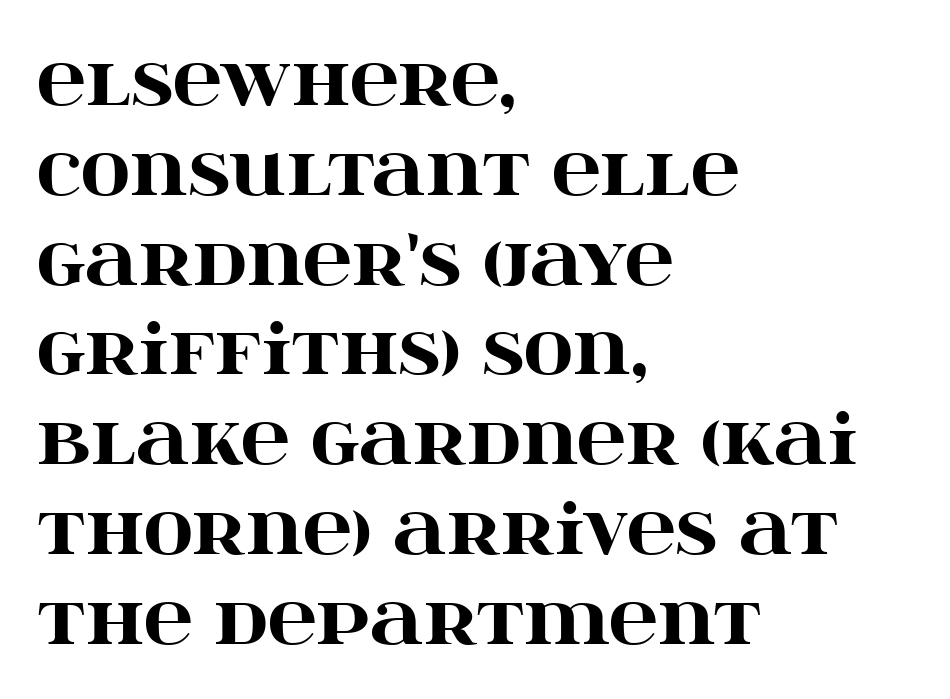
Regarding leading, the lines here are spaced in the standard way. A full-strength bold gives these letters their thick strokes. Is the block centered? No — it sits flush against the left margin. This sample has the flowing, uneven cadence of proportional lettering. You can tell it's not italic because the verticals are truly vertical. Yep, those are serifs on the letters.
